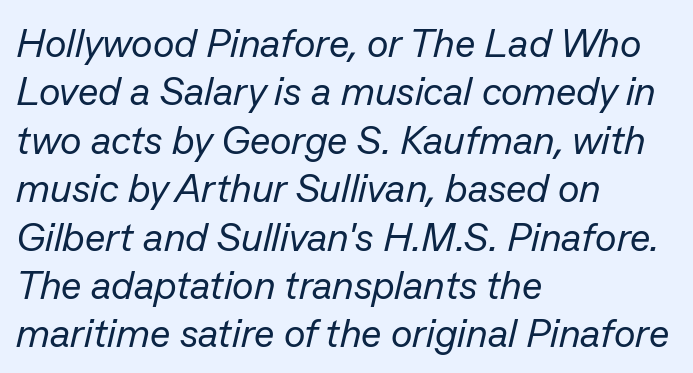
Q: Is the text bold? A: No.
Q: Is the text italic (slanted)? A: Yes, it leans right by about 13 degrees.
Q: Is the text underlined? A: No.
Q: How is the paragraph aligned? A: Left-aligned.
Q: Is the spacing between letters normal or unusually wide? A: Normal.
Q: Width (condensed, normal, or wide)? A: Normal.
Q: Stroke contrast? A: Low.
Q: x-height? A: Medium.
Q: Monospaced? A: No.
